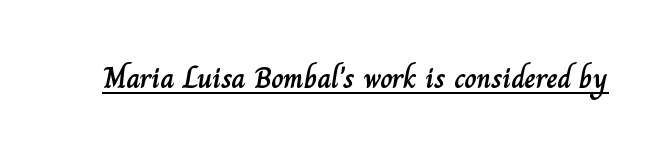
Q: Is the text italic (slanted)? A: Yes.
Q: Is the text underlined? A: Yes.
Q: Is the spacing between letters normal or unusually wide? A: Normal.
Q: Width (condensed, normal, or wide)? A: Normal.
Q: Stroke contrast? A: Low.
Q: x-height? A: Small.
Q: Monospaced? A: No.
